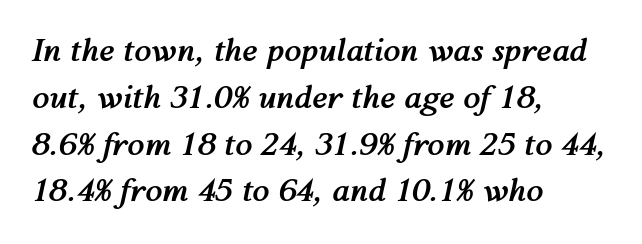
{"italic": "yes", "lean": "right", "slant_degrees": 12, "bold": "yes", "weight": "semibold", "width": "normal", "stroke_contrast": "medium", "x_height": "medium", "monospaced": "no", "underline": "no", "align": "left", "line_spacing": "normal", "line_spacing_ratio": 1.51, "letter_spacing": "normal", "letter_spacing_em": 0.0, "glyph_px": 31}
